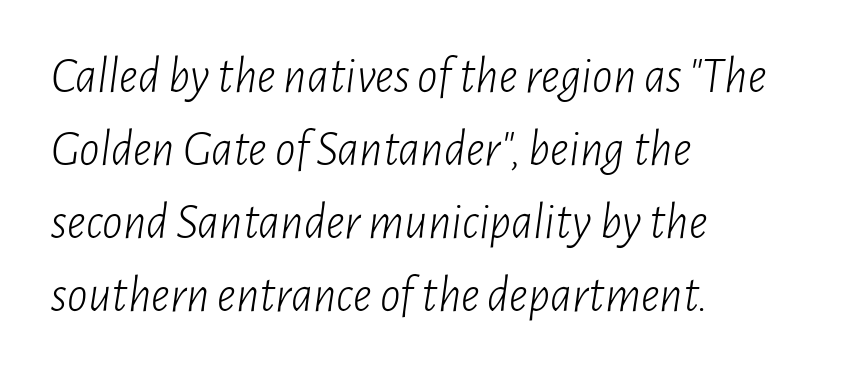
Compared with typical paragraphs, the rows here are spaced about the same. Notice how the passage keeps a crisp vertical edge on the left only. The font's italic variant was chosen for this text. Honestly, there is no underline to notice here at all. The face used here is proportionally spaced, like ordinary book or web type.
